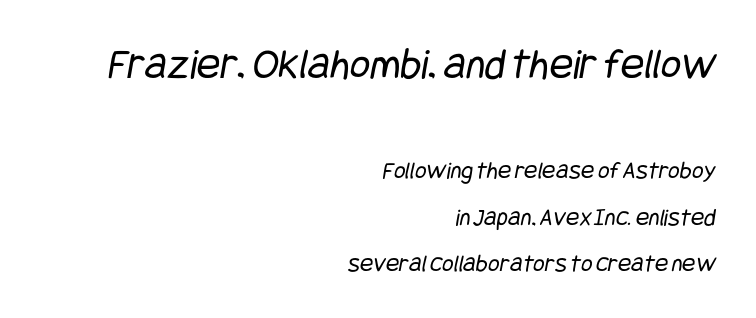
{"serif": "no", "bold": "no", "weight": "regular", "width": "condensed", "stroke_contrast": "low", "x_height": "large", "underline": "no", "align": "right", "line_spacing_ratio": 1.86, "letter_spacing": "normal", "letter_spacing_em": 0.0, "larger_block": "first", "size_ratio": 1.76, "glyph_px": 44}
